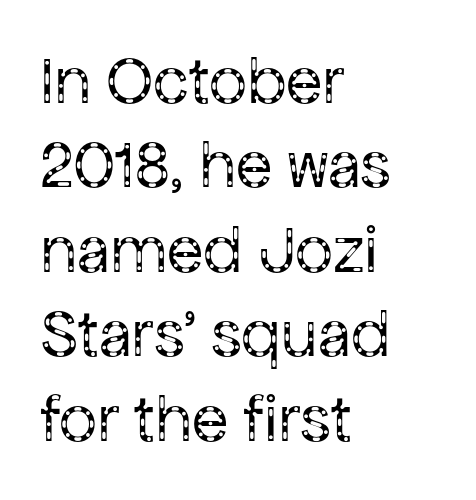
The image shows 67 px regular-weight sans-serif type, upright; set left-aligned, normal line spacing (1.26x), normal letter spacing, not underlined; low stroke contrast and a medium x-height.
